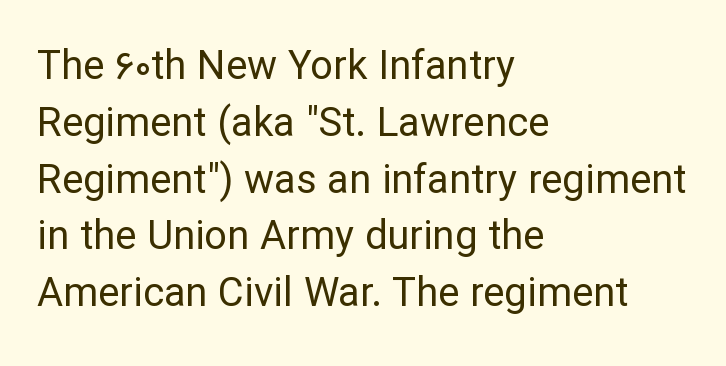
Q: Is the text bold? A: No.
Q: Is the text italic (slanted)? A: No, it is upright.
Q: Is the typeface a serif or a sans-serif typeface? A: Sans-serif.
Q: Is the text underlined? A: No.
Q: How is the paragraph aligned? A: Left-aligned.
Q: Is the spacing between letters normal or unusually wide? A: Normal.
Q: Is the spacing between lines tight, normal or loose? A: Normal.
Q: Width (condensed, normal, or wide)? A: Normal.
Q: Stroke contrast? A: Low.
Q: x-height? A: Medium.
Q: Monospaced? A: No.
